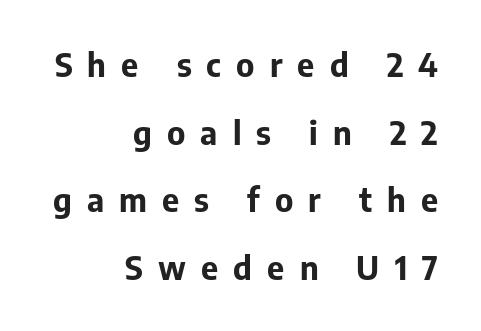
The image shows 33 px bold sans-serif type, upright; set right-aligned, loose line spacing (2.05x), unusually wide letter spacing (+0.46 em), not underlined; low stroke contrast and a medium x-height.
